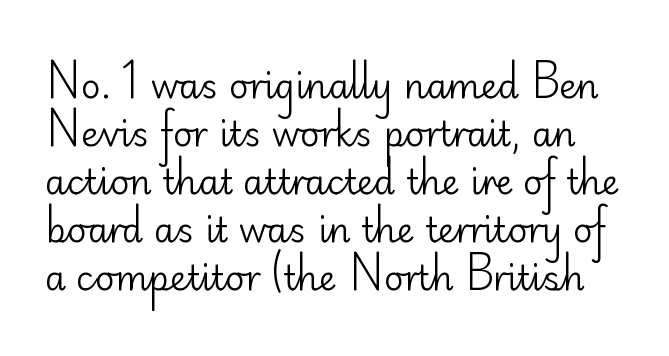
Q: Is the text bold? A: No.
Q: Is the text italic (slanted)? A: No, it is upright.
Q: Is the typeface a serif or a sans-serif typeface? A: Sans-serif.
Q: Is the text underlined? A: No.
Q: Is the spacing between letters normal or unusually wide? A: Normal.
Q: Is the spacing between lines tight, normal or loose? A: Normal.
Q: Width (condensed, normal, or wide)? A: Normal.
Q: Stroke contrast? A: Low.
Q: x-height? A: Small.
Q: Monospaced? A: No.
